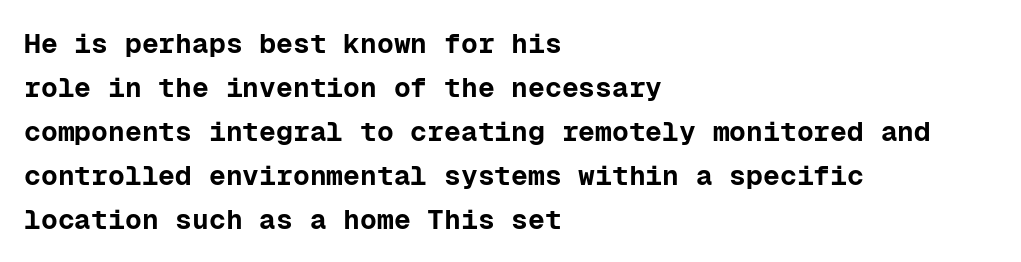
The image shows 28 px bold sans-serif type, upright, monospaced; set left-aligned, normal line spacing (1.57x), normal letter spacing, not underlined; low stroke contrast and a medium x-height.
